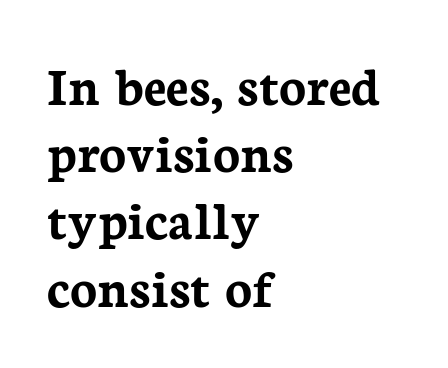
{"serif": "yes", "italic": "no", "bold": "yes", "weight": "semibold", "width": "normal", "stroke_contrast": "low", "x_height": "medium", "monospaced": "no", "underline": "no", "align": "left", "line_spacing_ratio": 1.2, "letter_spacing": "normal", "letter_spacing_em": 0.0, "glyph_px": 56}
